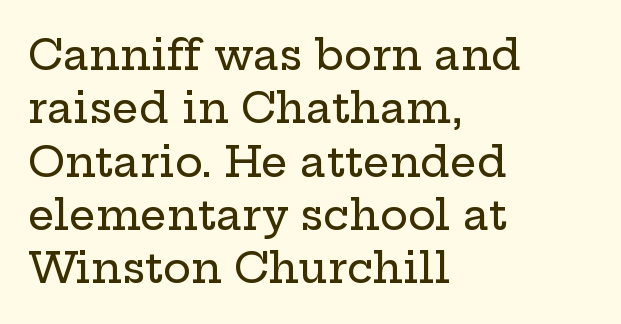
The image shows 42 px wide serif type, upright; set left-aligned, normal line spacing (1.27x), normal letter spacing, not underlined; low stroke contrast and a medium x-height.
